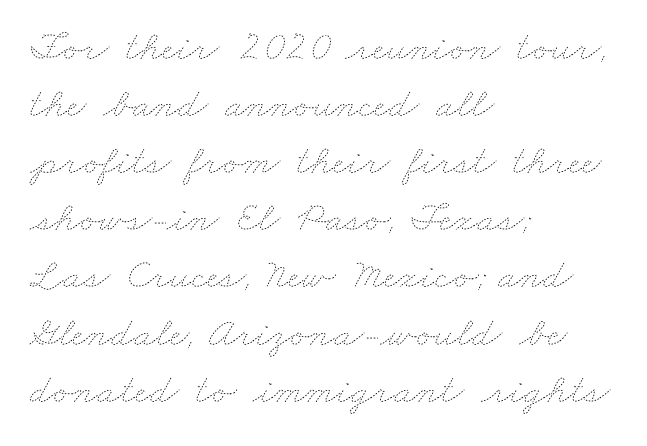
{"bold": "no", "weight": "thin", "width": "wide", "stroke_contrast": "low", "x_height": "small", "monospaced": "no", "underline": "no", "align": "left", "line_spacing": "normal", "line_spacing_ratio": 1.36, "letter_spacing": "normal", "letter_spacing_em": 0.0, "glyph_px": 42}
